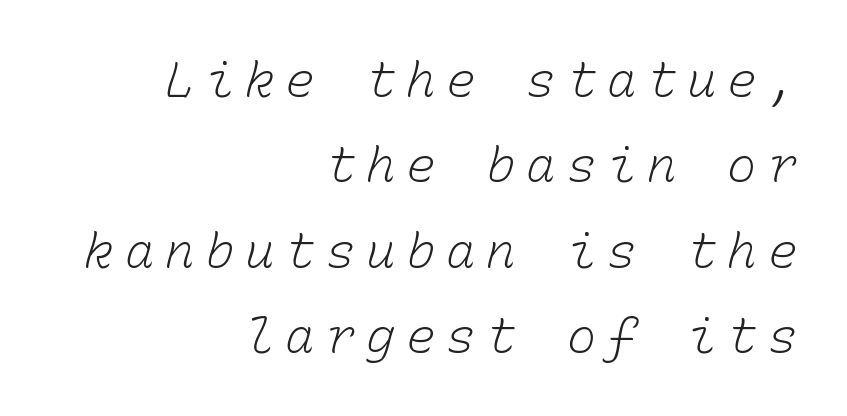
Q: Is the text bold? A: No.
Q: Is the text underlined? A: No.
Q: How is the paragraph aligned? A: Right-aligned.
Q: Is the spacing between letters normal or unusually wide? A: Unusually wide.
Q: Width (condensed, normal, or wide)? A: Normal.
Q: Stroke contrast? A: Low.
Q: x-height? A: Medium.
Q: Monospaced? A: Yes.
